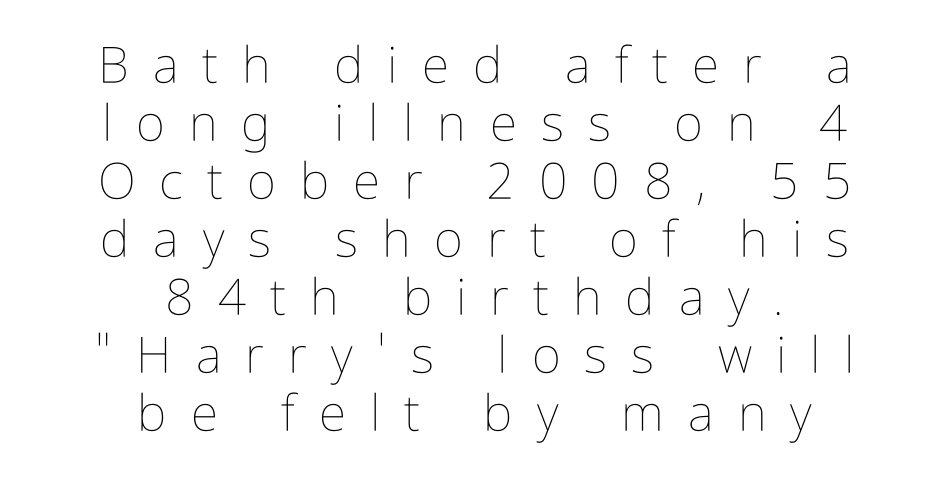
{"italic": "no", "bold": "no", "weight": "thin", "width": "condensed", "stroke_contrast": "low", "x_height": "medium", "monospaced": "no", "underline": "no", "align": "center", "line_spacing_ratio": 1.16, "letter_spacing": "wide", "letter_spacing_em": 0.48, "glyph_px": 50}
